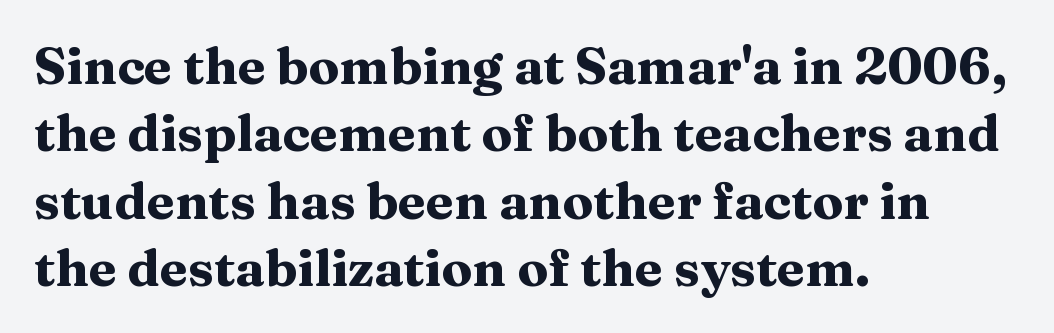
The image shows 51 px heavy, wide serif type, upright; set left-aligned, normal line spacing (1.32x), normal letter spacing, not underlined; medium stroke contrast and a medium x-height.
